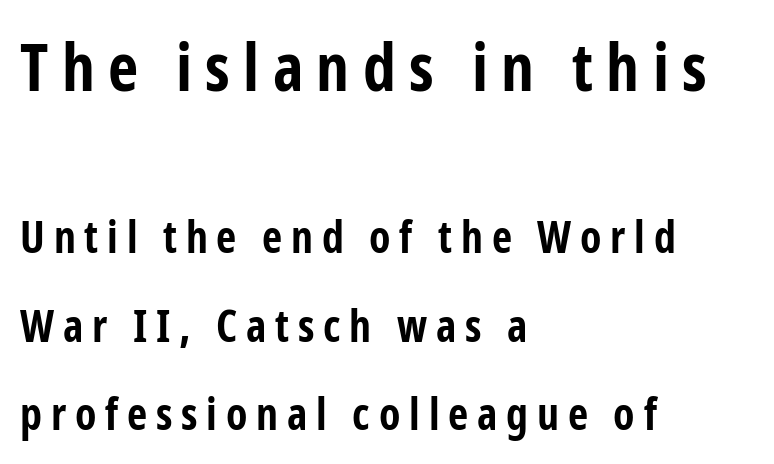
Vertically, the passage feels expansive, rows floating well apart. Set as a true bold cut, around the 700 mark. If you drew a line through each stem, it would be perfectly vertical. The lines in this sample share a left origin and differ only in where they stop. The designer went with a sans here, leaving each stem footless. Each letter keeps its own natural width here, so spacing adapts to shape.
